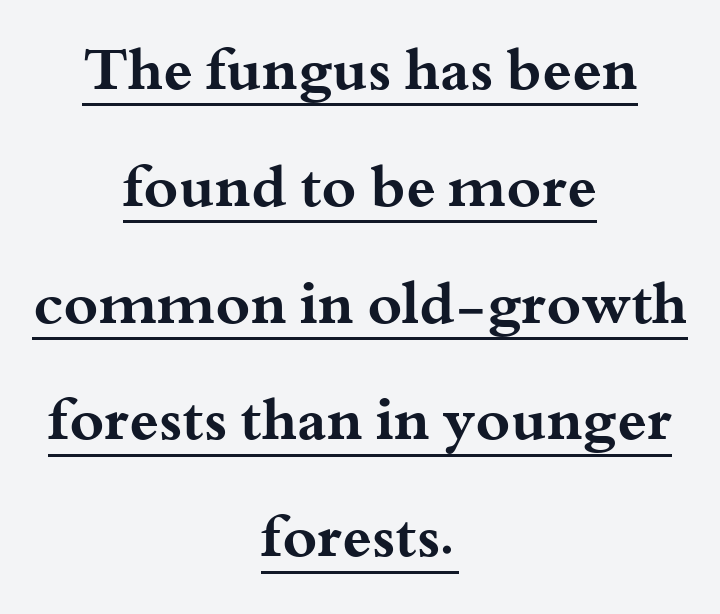
The paragraph shown floats in the horizontal middle. Words appear dense and cohesive because spacing is normal. In terms of letterform style, serifs are clearly present. The rendering uses the underline text-decoration.
